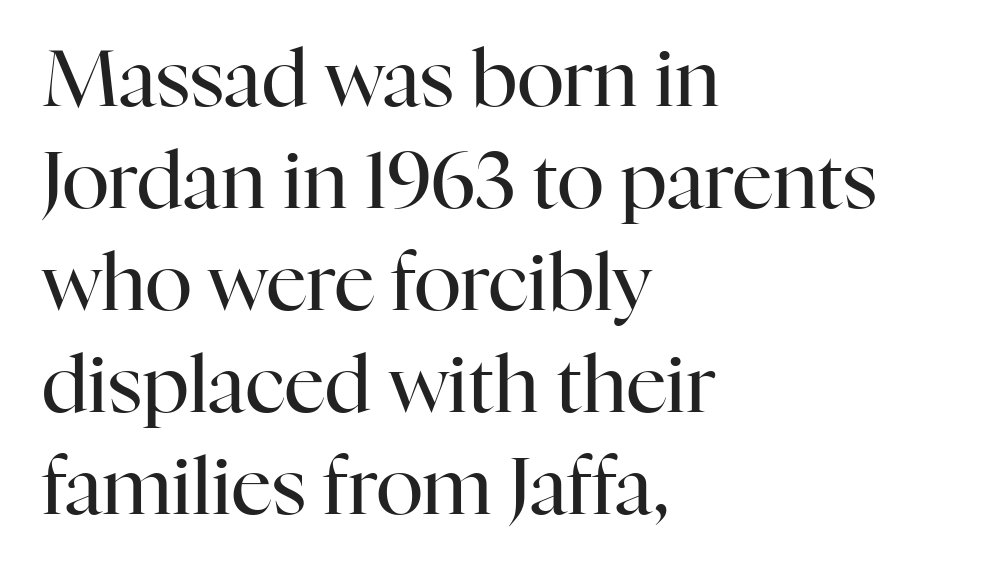
In CSS terms this would be text-align: left. The axis of the letterforms is exactly vertical. Honestly, the letter spacing is just normal — you wouldn't notice it. The weight tops out at a normal text grade. Bare-footed words on every line. The rendering shows small feet on the letterforms — a serif design.
